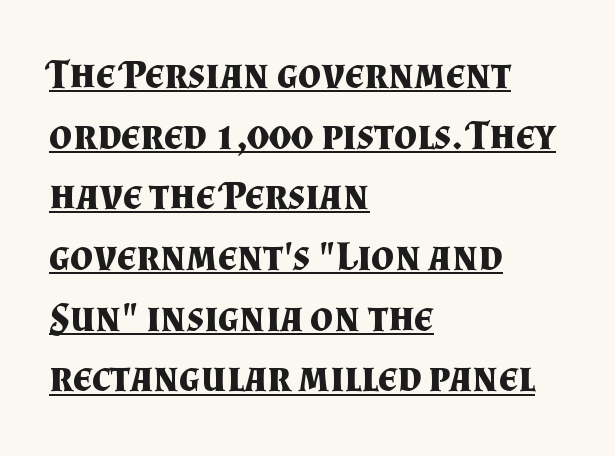
Q: Is the text bold? A: Yes.
Q: Is the text italic (slanted)? A: No, it is upright.
Q: Is the typeface a serif or a sans-serif typeface? A: Serif.
Q: Is the text underlined? A: Yes.
Q: How is the paragraph aligned? A: Left-aligned.
Q: Is the spacing between letters normal or unusually wide? A: Normal.
Q: Is the spacing between lines tight, normal or loose? A: Normal.
Q: Width (condensed, normal, or wide)? A: Normal.
Q: Stroke contrast? A: Medium.
Q: x-height? A: Small.
Q: Monospaced? A: No.
